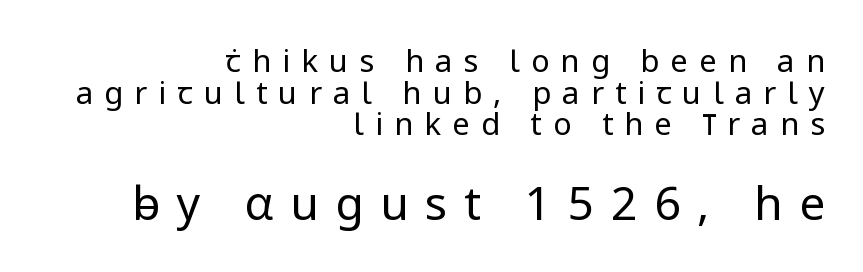
{"serif": "no", "italic": "no", "bold": "no", "weight": "regular", "width": "normal", "stroke_contrast": "low", "x_height": "medium", "monospaced": "no", "underline": "no", "align": "right", "line_spacing": "tight", "line_spacing_ratio": 1.02, "letter_spacing": "wide", "letter_spacing_em": 0.36, "larger_block": "second", "size_ratio": 1.48, "glyph_px": 46}
